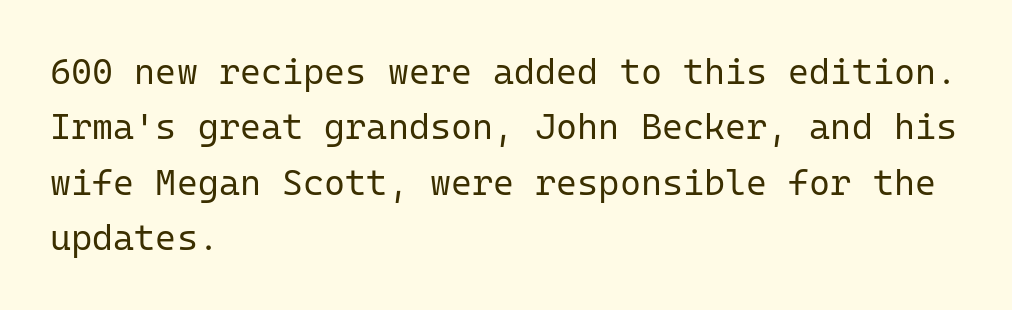
{"serif": "no", "italic": "no", "bold": "no", "weight": "regular", "width": "normal", "stroke_contrast": "low", "x_height": "medium", "monospaced": "yes", "underline": "no", "align": "left", "line_spacing": "normal", "line_spacing_ratio": 1.54, "letter_spacing": "normal", "letter_spacing_em": 0.0, "glyph_px": 36}
